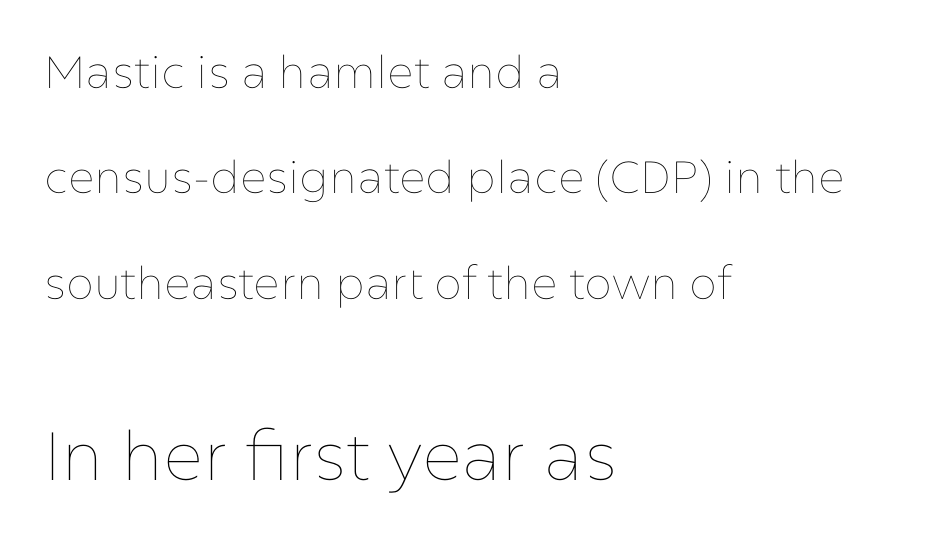
{"italic": "no", "bold": "no", "weight": "thin", "width": "normal", "stroke_contrast": "low", "x_height": "medium", "monospaced": "no", "underline": "no", "align": "left", "line_spacing": "loose", "line_spacing_ratio": 2.34, "letter_spacing": "normal", "letter_spacing_em": 0.0, "larger_block": "second", "size_ratio": 1.51, "glyph_px": 68}
